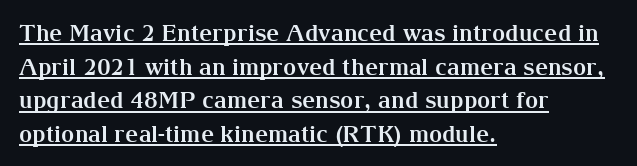
Q: Is the text bold? A: Yes.
Q: Is the text italic (slanted)? A: No, it is upright.
Q: Is the text underlined? A: Yes.
Q: How is the paragraph aligned? A: Left-aligned.
Q: Is the spacing between letters normal or unusually wide? A: Normal.
Q: Is the spacing between lines tight, normal or loose? A: Normal.
